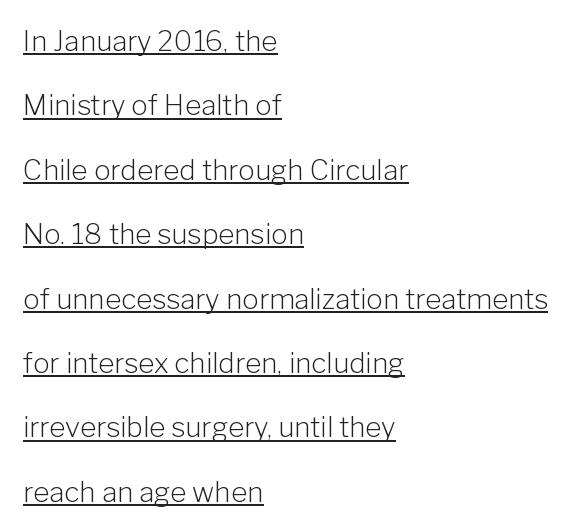
Does the copy run flush right? No — it runs flush left. Classification — sans serif. The rendering uses natural spacing where letterforms have individual widths. The gaps between neighbouring characters are ordinary and unremarkable. Weight class: somewhere from thin through regular.
